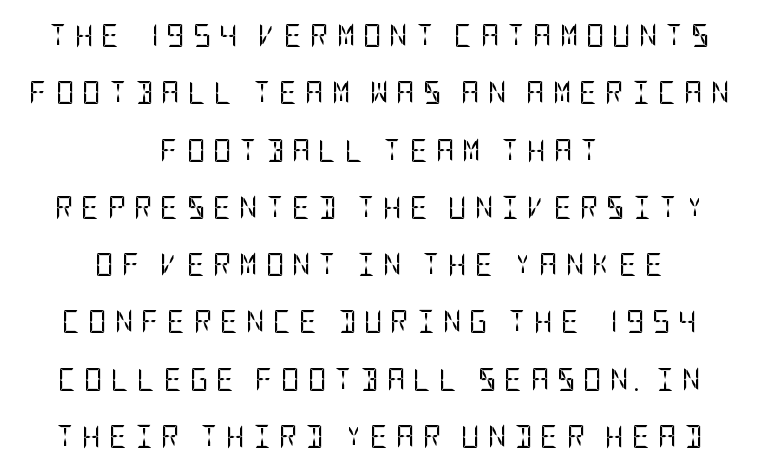
{"italic": "no", "bold": "no", "underline": "no", "align": "center", "line_spacing": "loose", "line_spacing_ratio": 2.49, "letter_spacing": "wide", "letter_spacing_em": 0.33, "glyph_px": 23}
